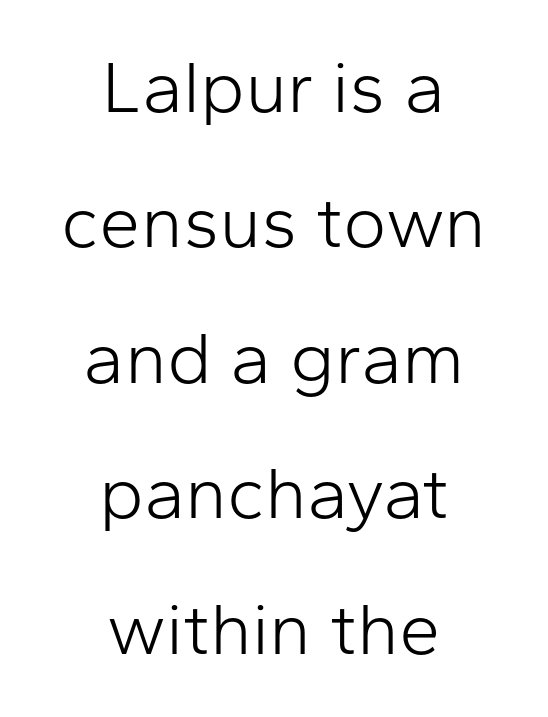
The image shows 74 px light sans-serif type, upright; set centered, line spacing 1.83x, normal letter spacing, not underlined; low stroke contrast and a medium x-height.
